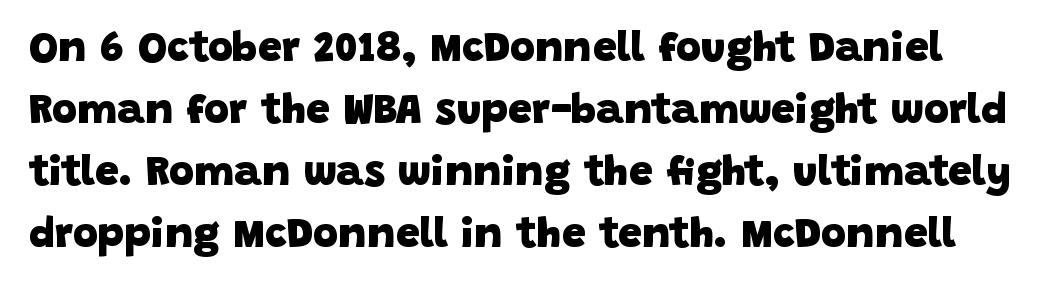
Q: Is the text bold? A: Yes.
Q: Is the typeface a serif or a sans-serif typeface? A: Sans-serif.
Q: Is the text underlined? A: No.
Q: Is the spacing between letters normal or unusually wide? A: Normal.
Q: Is the spacing between lines tight, normal or loose? A: Normal.
Q: Width (condensed, normal, or wide)? A: Normal.
Q: Stroke contrast? A: Low.
Q: x-height? A: Large.
Q: Monospaced? A: No.
